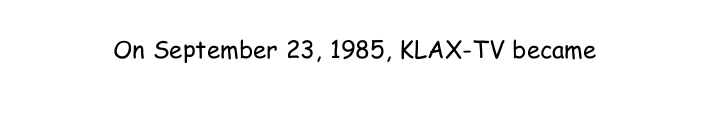
{"italic": "no", "bold": "no", "underline": "no", "letter_spacing": "normal", "letter_spacing_em": 0.0, "glyph_px": 24}
